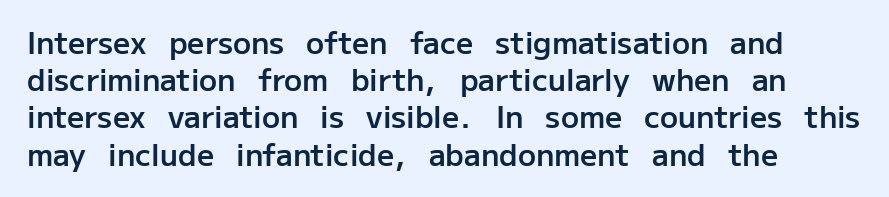
Q: Is the text bold? A: Semi-bold.
Q: Is the text italic (slanted)? A: No, it is upright.
Q: Is the typeface a serif or a sans-serif typeface? A: Sans-serif.
Q: Is the text underlined? A: No.
Q: How is the paragraph aligned? A: Left-aligned.
Q: Is the spacing between letters normal or unusually wide? A: Normal.
Q: Width (condensed, normal, or wide)? A: Normal.
Q: Stroke contrast? A: Low.
Q: x-height? A: Medium.
Q: Monospaced? A: No.
